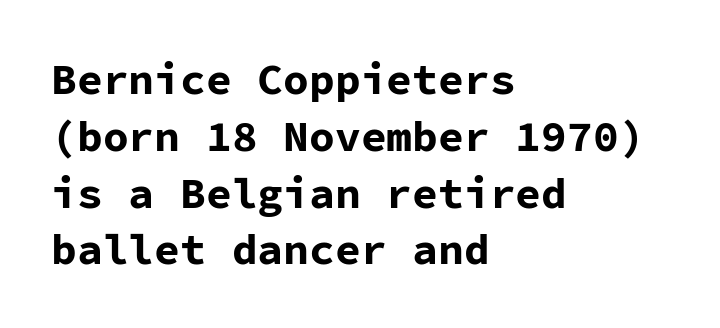
{"serif": "no", "italic": "no", "bold": "yes", "weight": "bold", "width": "normal", "stroke_contrast": "low", "x_height": "medium", "monospaced": "yes", "underline": "no", "align": "left", "line_spacing": "normal", "line_spacing_ratio": 1.32, "letter_spacing": "normal", "letter_spacing_em": 0.0, "glyph_px": 43}
